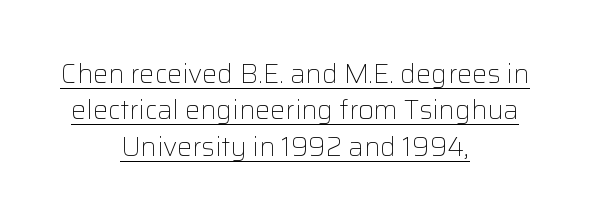
Regular leading. Every word sits above its own underline. The type sits square on the baseline with zero lean. Between one letter and the next there's only the usual sliver of space. The letters look calm and open, with moderate or lighter stems. Reading down the block, each line starts at a different indent, mirrored at its end.
